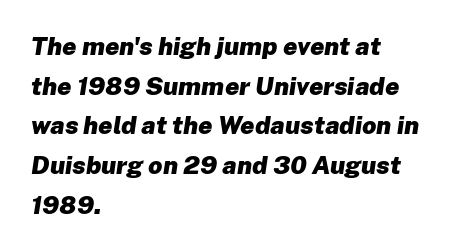
The image shows 25 px bold type, italic (leaning right); set left-aligned, normal line spacing (1.59x), normal letter spacing, not underlined.
